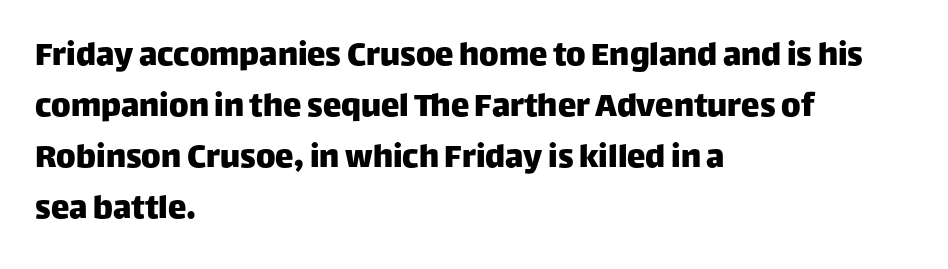
The image shows 37 px sans-serif type, upright; set left-aligned, normal line spacing (1.38x), normal letter spacing, not underlined; low stroke contrast and a large x-height.
